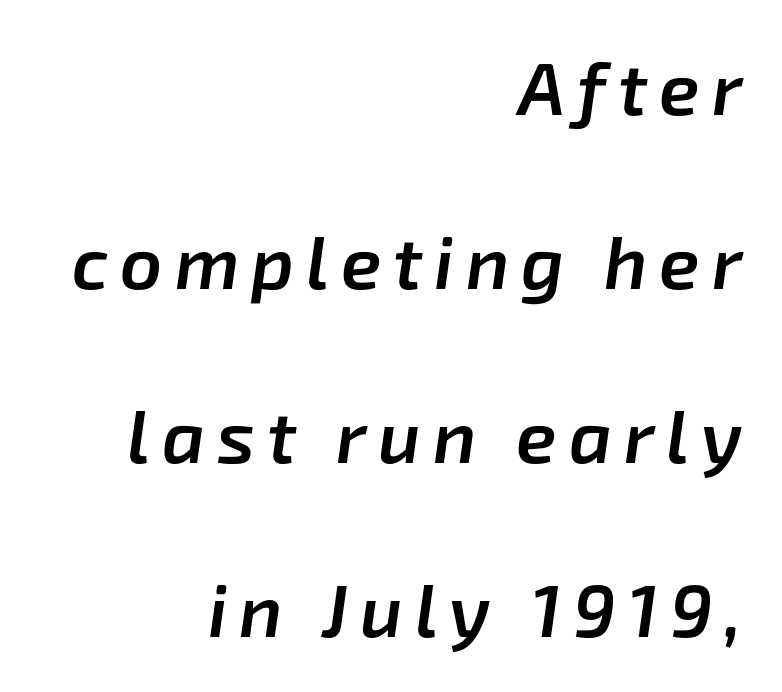
The image shows 74 px semibold type, italic (leaning right); set right-aligned, loose line spacing (2.35x), not underlined; low stroke contrast and a medium x-height.
